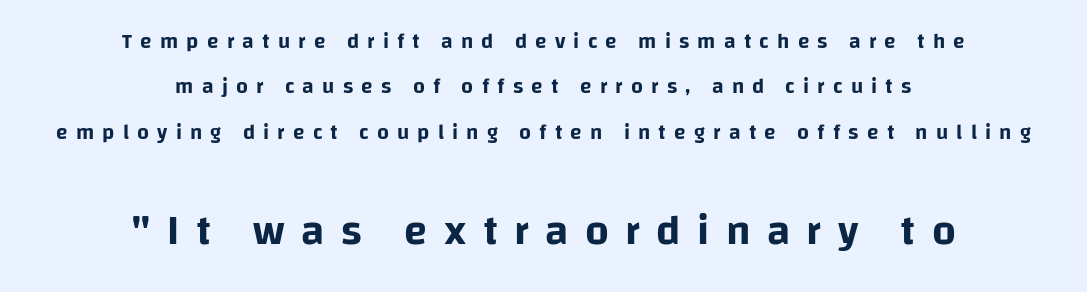
{"serif": "no", "italic": "no", "width": "normal", "stroke_contrast": "low", "x_height": "large", "monospaced": "no", "underline": "no", "align": "center", "line_spacing": "loose", "line_spacing_ratio": 2.16, "letter_spacing": "wide", "letter_spacing_em": 0.39, "larger_block": "second", "size_ratio": 2.0, "glyph_px": 42}
